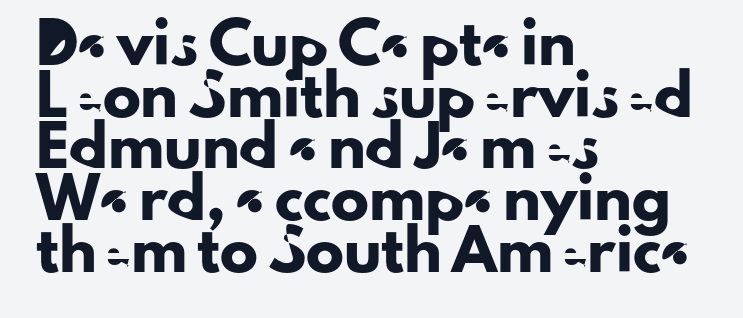
The image shows 38 px sans-serif type, upright; set left-aligned, normal line spacing (1.36x), normal letter spacing, not underlined; low stroke contrast and a small x-height.
